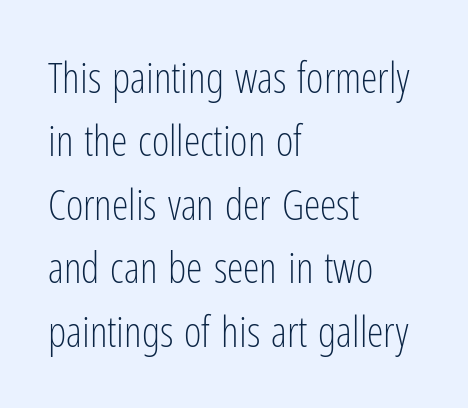
This reads as an unemphasized weight, regular at the heaviest. Line beginnings align vertically; line endings do not. The designer went with a sans here, leaving each stem footless. When letters stand straight like this, we call the style roman or upright. Does the leading feel generous? No, just average.
